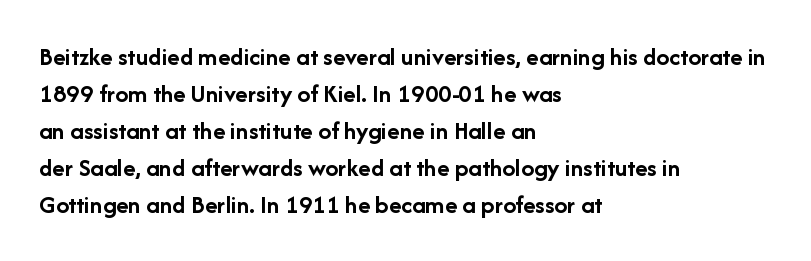
{"italic": "no", "bold": "yes", "underline": "no", "align": "left", "line_spacing": "normal", "line_spacing_ratio": 1.42, "letter_spacing": "normal", "letter_spacing_em": 0.0, "glyph_px": 26}
